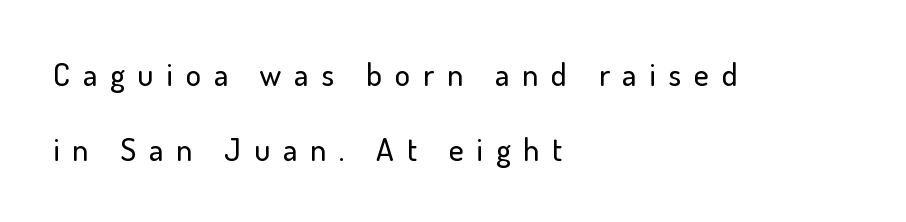
{"serif": "no", "italic": "no", "width": "normal", "stroke_contrast": "low", "x_height": "small", "monospaced": "no", "underline": "no", "align": "left", "line_spacing": "loose", "line_spacing_ratio": 2.34, "letter_spacing": "wide", "letter_spacing_em": 0.4, "glyph_px": 32}
